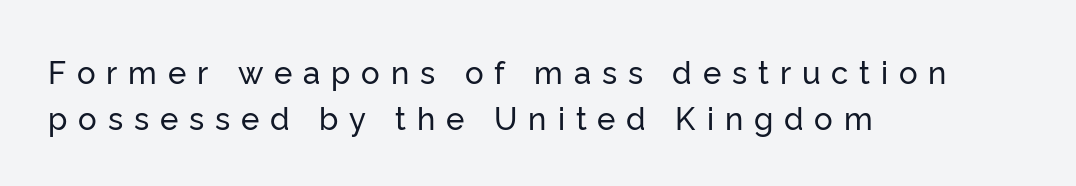
{"serif": "no", "italic": "no", "width": "normal", "stroke_contrast": "low", "x_height": "medium", "monospaced": "no", "underline": "no", "align": "left", "line_spacing": "normal", "line_spacing_ratio": 1.47, "letter_spacing": "wide", "letter_spacing_em": 0.35, "glyph_px": 31}
